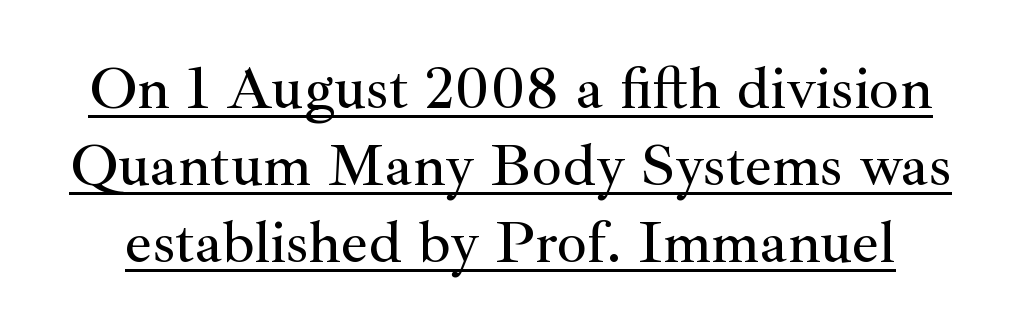
{"serif": "yes", "italic": "no", "width": "normal", "stroke_contrast": "medium", "x_height": "small", "monospaced": "no", "underline": "yes", "line_spacing": "normal", "line_spacing_ratio": 1.28, "letter_spacing": "normal", "letter_spacing_em": 0.0, "glyph_px": 60}
